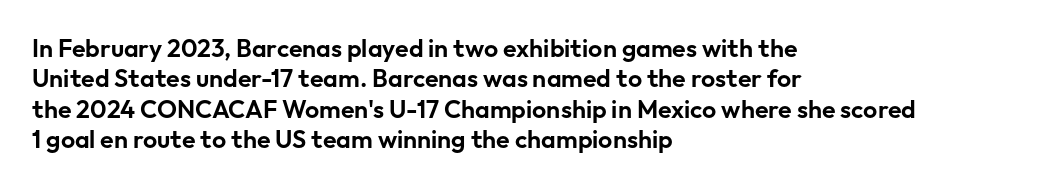
Q: Is the text italic (slanted)? A: No, it is upright.
Q: Is the text underlined? A: No.
Q: How is the paragraph aligned? A: Left-aligned.
Q: Is the spacing between letters normal or unusually wide? A: Normal.
